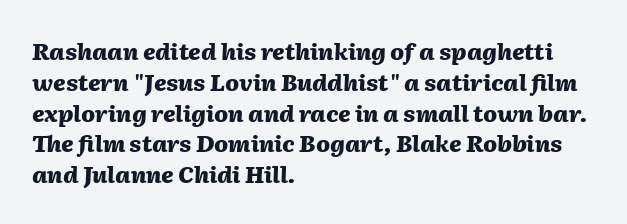
{"italic": "yes", "lean": "right", "slant_degrees": 2, "bold": "yes", "underline": "no", "align": "left", "line_spacing": "normal", "line_spacing_ratio": 1.34, "letter_spacing": "normal", "letter_spacing_em": 0.0, "glyph_px": 23}
